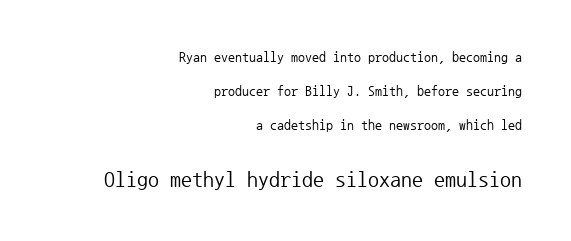
The image shows 22 px text type, upright; set right-aligned, loose line spacing (2.42x), normal letter spacing, not underlined; the second (bottom) block is 1.57x larger.
